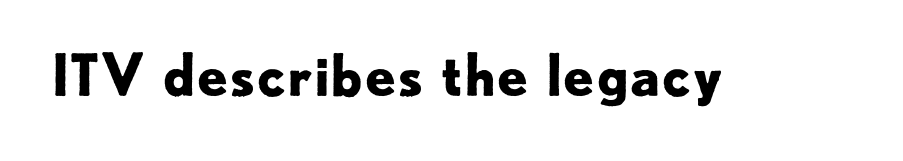
Q: Is the text bold? A: Yes.
Q: Is the text italic (slanted)? A: No, it is upright.
Q: Is the typeface a serif or a sans-serif typeface? A: Sans-serif.
Q: Is the text underlined? A: No.
Q: Is the spacing between letters normal or unusually wide? A: Normal.
Q: Width (condensed, normal, or wide)? A: Normal.
Q: Stroke contrast? A: Low.
Q: x-height? A: Small.
Q: Monospaced? A: No.
